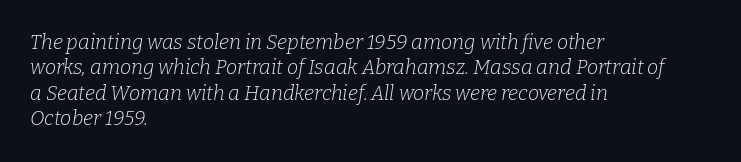
Q: Is the text bold? A: No.
Q: Is the text italic (slanted)? A: Yes, it leans right by about 9 degrees.
Q: Is the text underlined? A: No.
Q: How is the paragraph aligned? A: Left-aligned.
Q: Is the spacing between letters normal or unusually wide? A: Normal.
Q: Is the spacing between lines tight, normal or loose? A: Normal.
